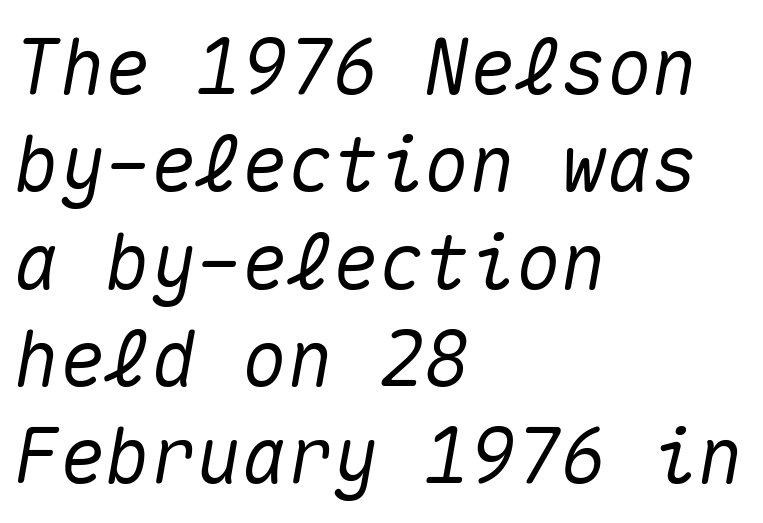
The image shows 76 px text type, italic (leaning right), monospaced; set left-aligned, normal line spacing (1.28x), normal letter spacing, not underlined; medium stroke contrast and a medium x-height.
